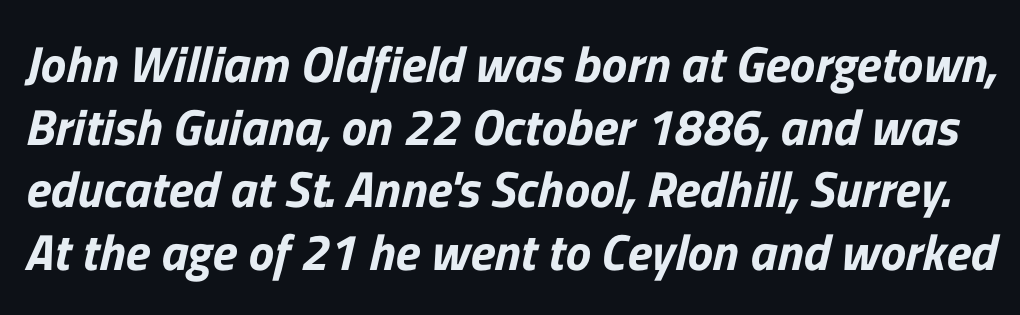
Q: Is the typeface a serif or a sans-serif typeface? A: Sans-serif.
Q: Is the text underlined? A: No.
Q: Is the spacing between letters normal or unusually wide? A: Normal.
Q: Width (condensed, normal, or wide)? A: Normal.
Q: Stroke contrast? A: Low.
Q: x-height? A: Medium.
Q: Monospaced? A: No.
